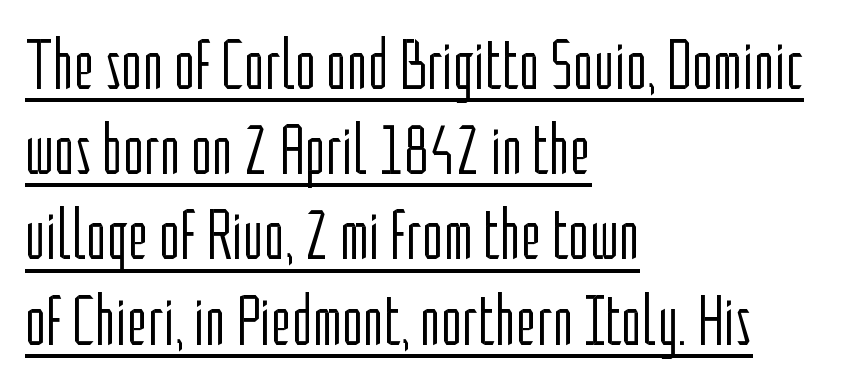
{"serif": "no", "italic": "no", "bold": "no", "weight": "light", "width": "condensed", "stroke_contrast": "low", "x_height": "medium", "monospaced": "no", "underline": "yes", "align": "left", "line_spacing_ratio": 1.2, "letter_spacing": "normal", "letter_spacing_em": 0.0, "glyph_px": 71}
